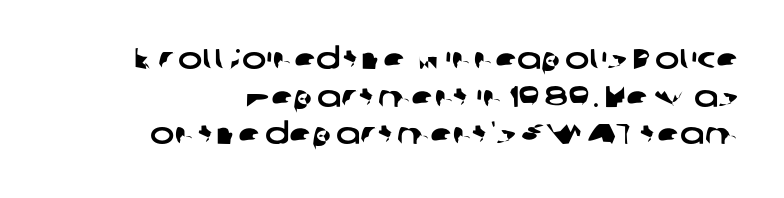
The image shows 29 px wide sans-serif type; set normal line spacing (1.3x), normal letter spacing, not underlined; low stroke contrast and a medium x-height.
